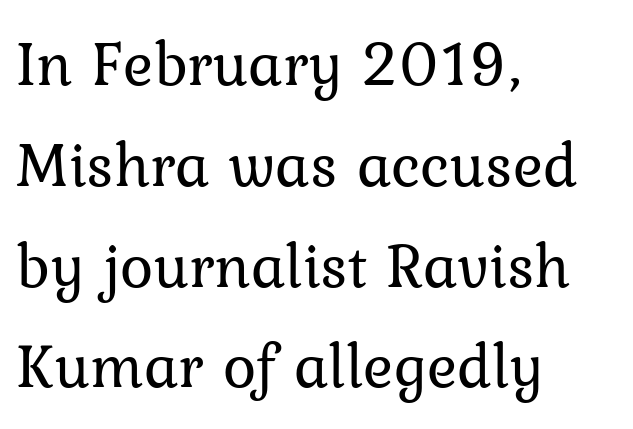
Q: Is the text bold? A: No.
Q: Is the text italic (slanted)? A: No, it is upright.
Q: Is the typeface a serif or a sans-serif typeface? A: Serif.
Q: Is the text underlined? A: No.
Q: How is the paragraph aligned? A: Left-aligned.
Q: Is the spacing between letters normal or unusually wide? A: Normal.
Q: Is the spacing between lines tight, normal or loose? A: Normal.
Q: Width (condensed, normal, or wide)? A: Normal.
Q: Stroke contrast? A: Low.
Q: x-height? A: Medium.
Q: Monospaced? A: No.
